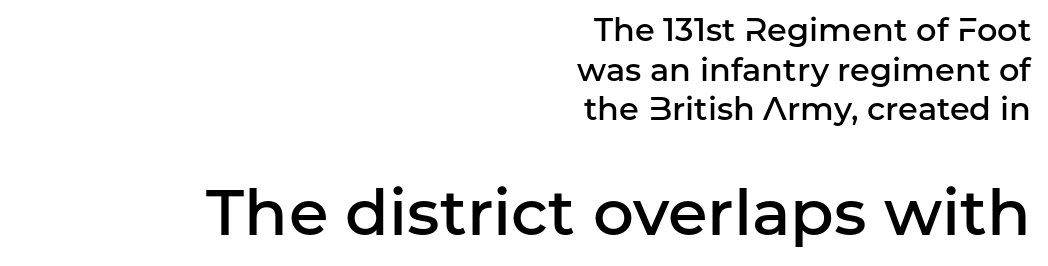
The image shows 64 px semibold sans-serif type, upright; set right-aligned, line spacing 1.24x, normal letter spacing, not underlined; the second (bottom) block is 2.0x larger; low stroke contrast and a medium x-height.
